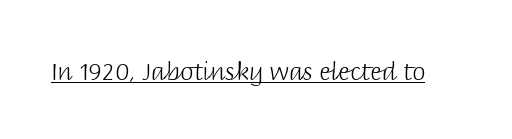
{"italic": "no", "bold": "no", "underline": "yes", "letter_spacing": "normal", "letter_spacing_em": 0.0, "glyph_px": 24}
